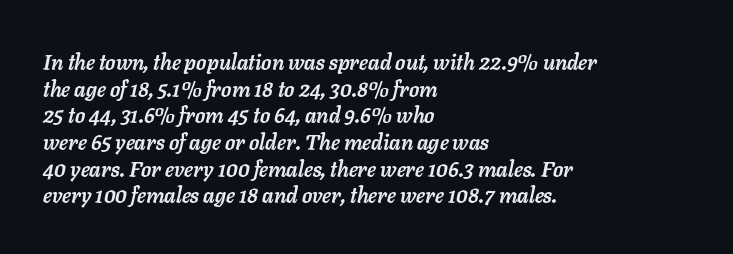
{"italic": "yes", "lean": "right", "slant_degrees": 11, "bold": "yes", "underline": "no", "align": "left", "line_spacing": "normal", "line_spacing_ratio": 1.27, "letter_spacing": "normal", "letter_spacing_em": 0.0, "glyph_px": 21}
